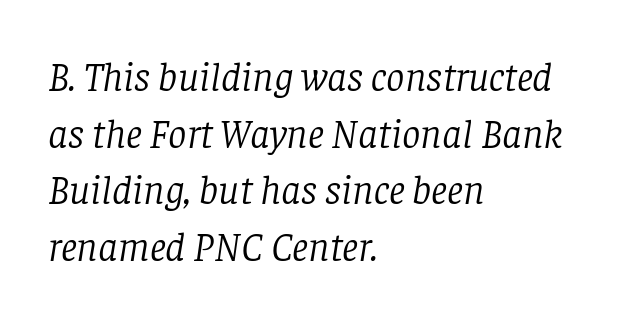
{"serif": "yes", "italic": "yes", "lean": "right", "slant_degrees": 8, "bold": "no", "weight": "light", "width": "normal", "stroke_contrast": "low", "x_height": "large", "monospaced": "no", "underline": "no", "align": "left", "line_spacing": "normal", "line_spacing_ratio": 1.38, "letter_spacing": "normal", "letter_spacing_em": 0.0, "glyph_px": 41}
